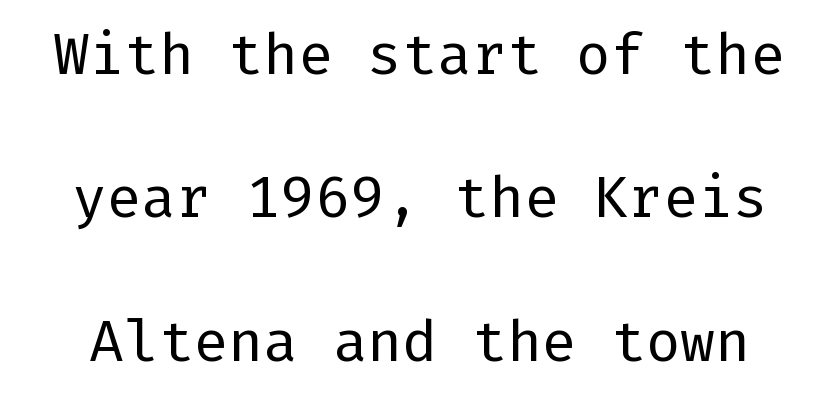
The image shows 58 px regular-weight sans-serif type, upright; set loose line spacing (2.47x), normal letter spacing, not underlined; low stroke contrast and a medium x-height.
